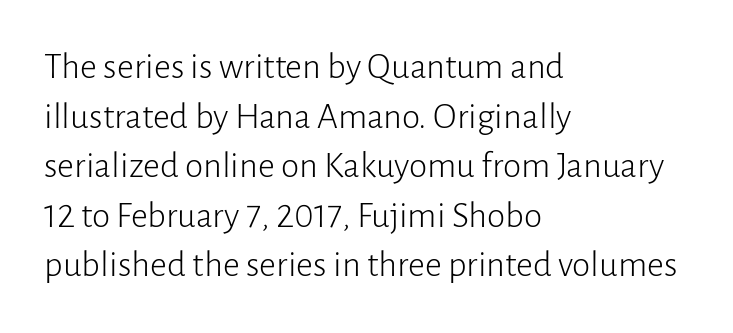
The image shows 37 px light sans-serif type, upright; set left-aligned, normal line spacing (1.34x), normal letter spacing, not underlined; low stroke contrast and a medium x-height.
